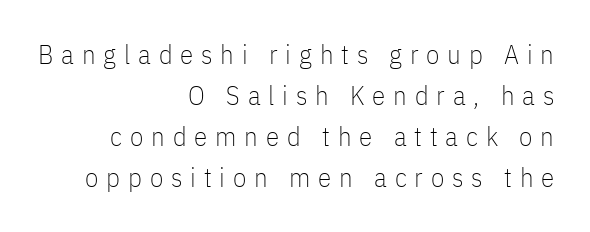
Q: Is the text bold? A: No.
Q: Is the text italic (slanted)? A: No, it is upright.
Q: Is the text underlined? A: No.
Q: How is the paragraph aligned? A: Right-aligned.
Q: Is the spacing between letters normal or unusually wide? A: Unusually wide.
Q: Is the spacing between lines tight, normal or loose? A: Normal.
